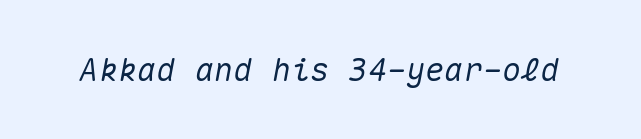
Tracking value appears to be zero — textbook default spacing. Italic: yes, the glyphs are oblique. Looks like terminal output: every glyph gets an equal slot. The space beneath each line is pristine and unruled.
